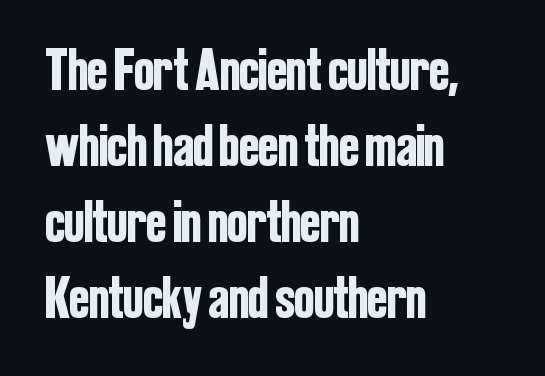
{"serif": "no", "italic": "no", "width": "condensed", "stroke_contrast": "low", "x_height": "medium", "monospaced": "no", "underline": "no", "align": "left", "line_spacing": "normal", "line_spacing_ratio": 1.29, "letter_spacing": "normal", "letter_spacing_em": 0.0, "glyph_px": 59}
